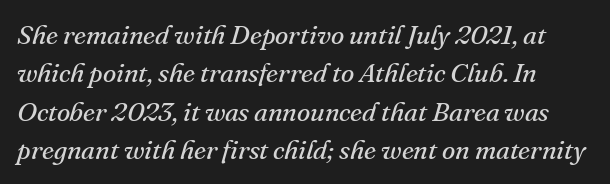
Counters stay open thanks to moderate or lighter strokes. Has an underline been added? It has not. The passage shown has conventional tracking throughout. Tall strokes in this sample are angled rather than plumb. Horizontal bands of white between lines are of average thickness.
